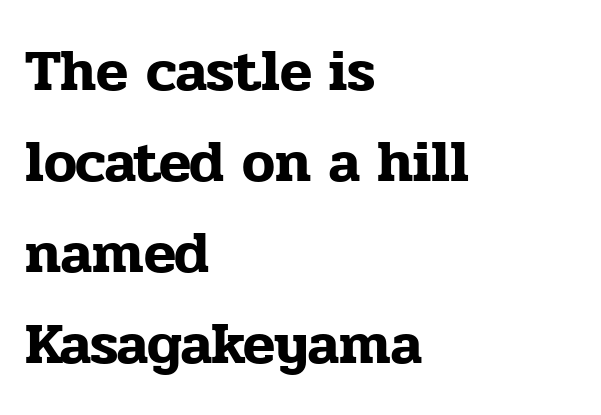
The image shows 59 px serif type, upright; set left-aligned, normal line spacing (1.54x), normal letter spacing, not underlined; low stroke contrast and a medium x-height.
